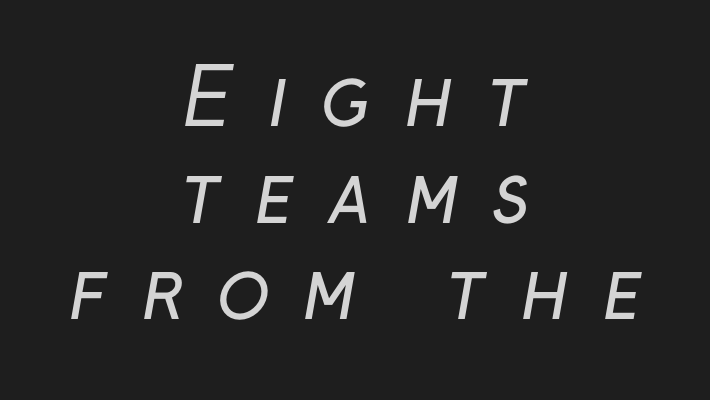
Q: Is the text bold? A: No.
Q: Is the typeface a serif or a sans-serif typeface? A: Sans-serif.
Q: Is the text underlined? A: No.
Q: How is the paragraph aligned? A: Centered.
Q: Is the spacing between letters normal or unusually wide? A: Unusually wide.
Q: Width (condensed, normal, or wide)? A: Normal.
Q: Stroke contrast? A: Low.
Q: x-height? A: Medium.
Q: Monospaced? A: No.
